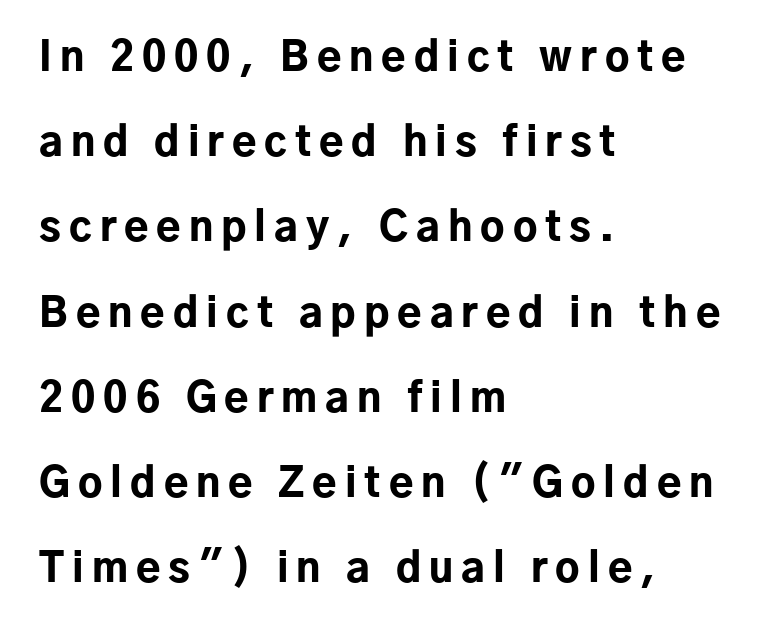
{"serif": "no", "italic": "no", "bold": "yes", "weight": "bold", "width": "normal", "stroke_contrast": "low", "x_height": "medium", "monospaced": "no", "underline": "no", "align": "left", "line_spacing": "loose", "line_spacing_ratio": 2.13, "letter_spacing": "wide", "letter_spacing_em": 0.2, "glyph_px": 40}
